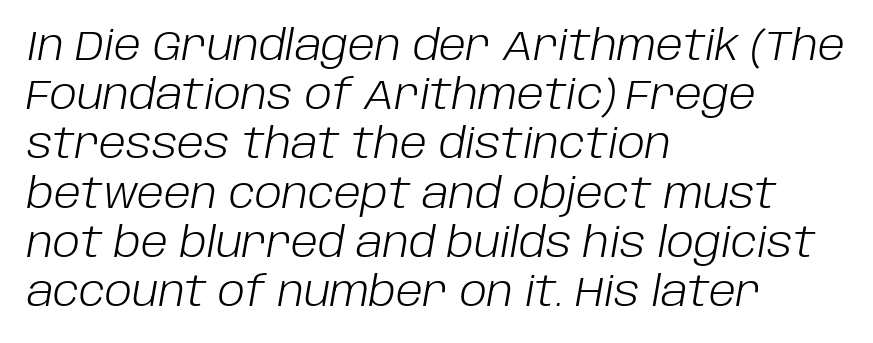
Q: Is the text bold? A: No.
Q: Is the text italic (slanted)? A: Yes, it leans right by about 10 degrees.
Q: Is the text underlined? A: No.
Q: How is the paragraph aligned? A: Left-aligned.
Q: Is the spacing between letters normal or unusually wide? A: Normal.
Q: Width (condensed, normal, or wide)? A: Normal.
Q: Stroke contrast? A: Low.
Q: x-height? A: Large.
Q: Monospaced? A: No.
